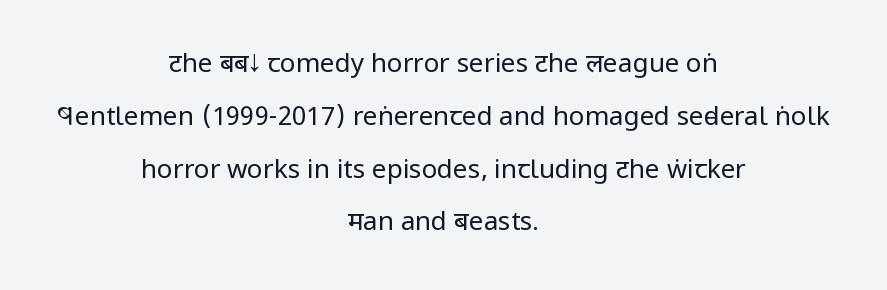
{"italic": "no", "bold": "no", "underline": "no", "align": "center", "line_spacing": "loose", "line_spacing_ratio": 2.03, "letter_spacing": "normal", "letter_spacing_em": 0.0, "glyph_px": 26}
